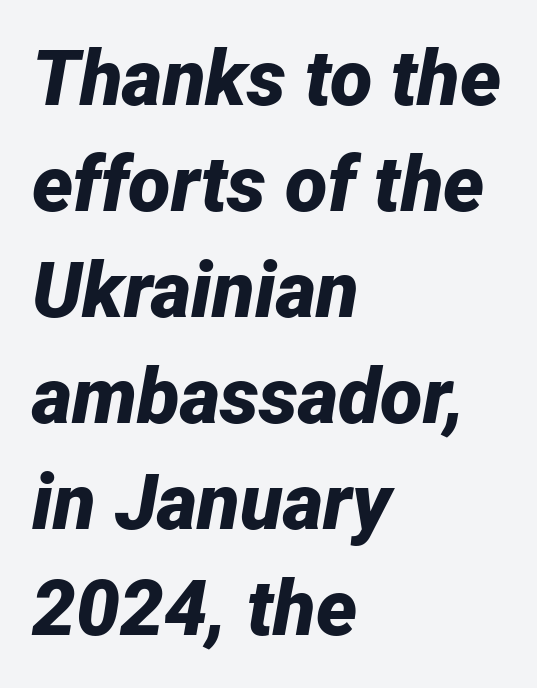
A typesetter would call this proportional, since set widths differ per character. A typesetter would call this zero additional tracking. When letters slant like this, we call the style italic. These lines sit exactly where default settings would place them. Bare-footed words on every line.
